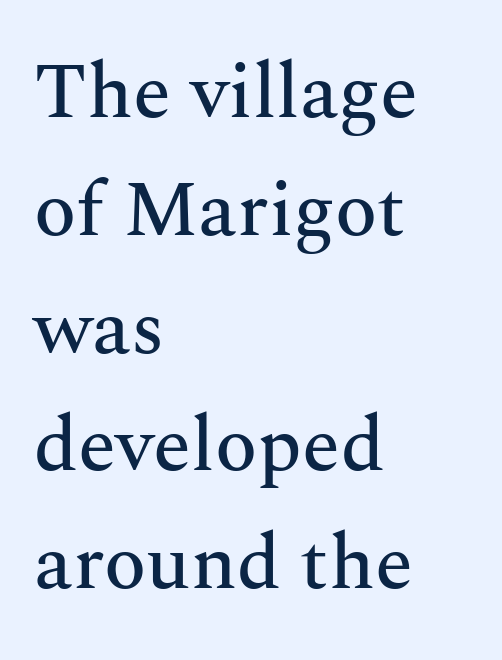
The image shows 78 px serif type, upright; set left-aligned, normal line spacing (1.51x), normal letter spacing, not underlined; medium stroke contrast and a medium x-height.
